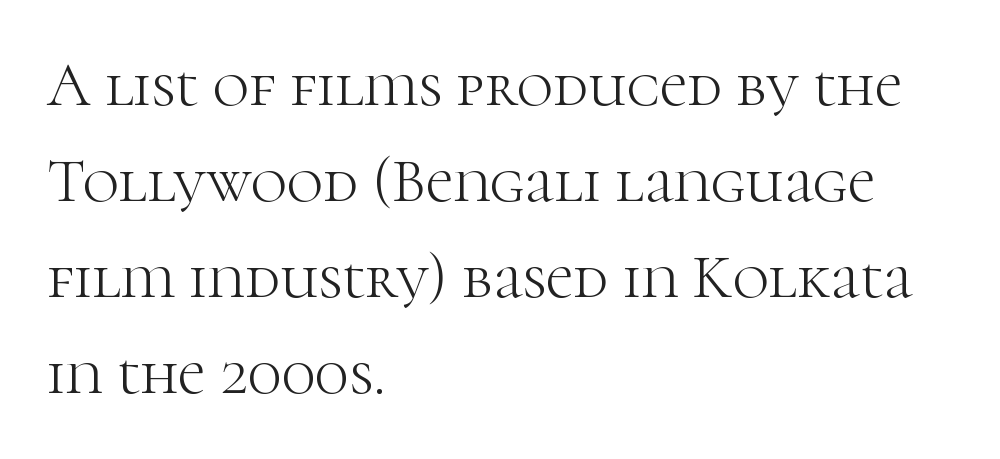
The image shows 62 px light serif type, upright; set left-aligned, normal line spacing (1.55x), normal letter spacing, not underlined; high stroke contrast and a medium x-height.
